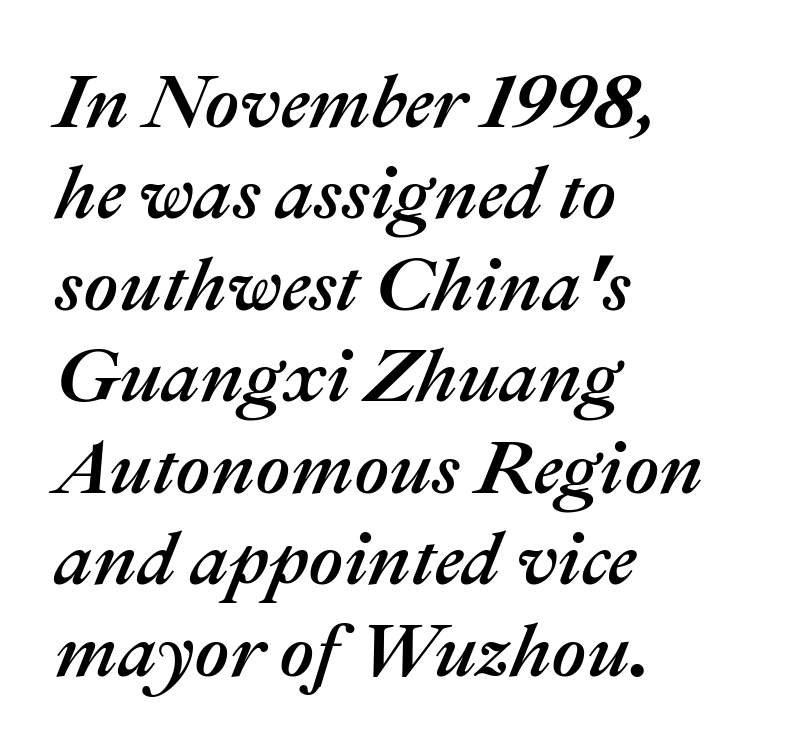
Q: Is the text italic (slanted)? A: Yes, it leans right by about 22 degrees.
Q: Is the text underlined? A: No.
Q: How is the paragraph aligned? A: Left-aligned.
Q: Is the spacing between letters normal or unusually wide? A: Normal.
Q: Width (condensed, normal, or wide)? A: Normal.
Q: Stroke contrast? A: Medium.
Q: x-height? A: Medium.
Q: Monospaced? A: No.
